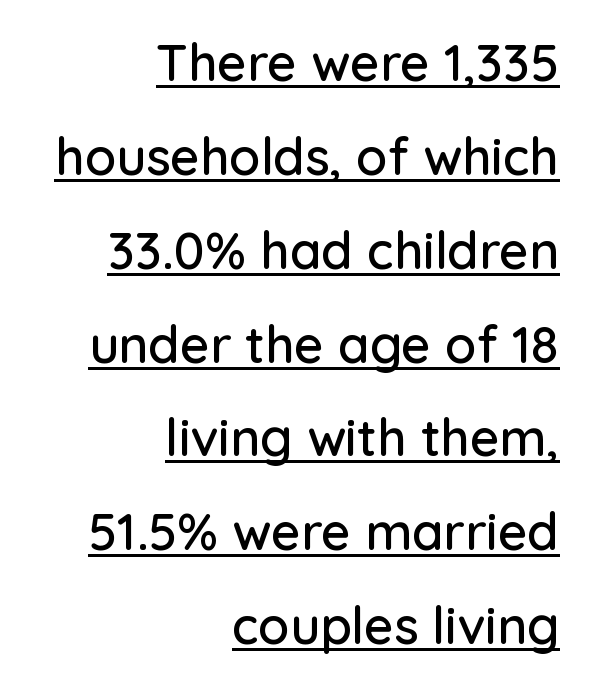
{"serif": "no", "italic": "no", "width": "normal", "stroke_contrast": "low", "x_height": "medium", "monospaced": "no", "underline": "yes", "align": "right", "line_spacing_ratio": 1.84, "letter_spacing": "normal", "letter_spacing_em": 0.0, "glyph_px": 51}
